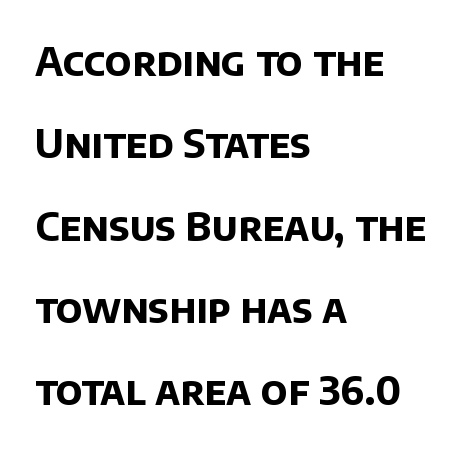
The image shows 39 px bold sans-serif type; set left-aligned, loose line spacing (2.11x), normal letter spacing, not underlined; low stroke contrast and a large x-height.
